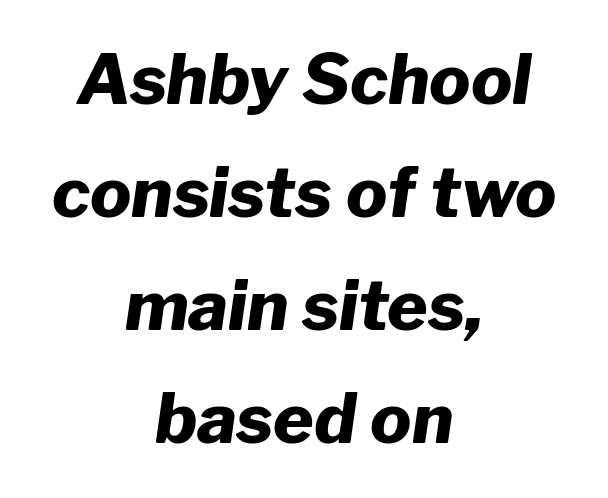
Q: Is the text bold? A: Yes.
Q: Is the text italic (slanted)? A: Yes, it leans right by about 8 degrees.
Q: Is the text underlined? A: No.
Q: How is the paragraph aligned? A: Centered.
Q: Is the spacing between letters normal or unusually wide? A: Normal.
Q: Is the spacing between lines tight, normal or loose? A: Normal.
Q: Width (condensed, normal, or wide)? A: Normal.
Q: Stroke contrast? A: Low.
Q: x-height? A: Medium.
Q: Monospaced? A: No.
